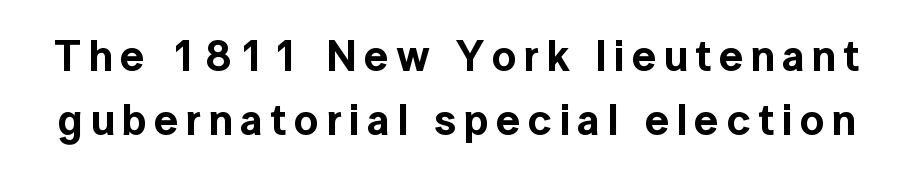
Do the characters align in a grid? No, the font is proportional. Notice how descenders clear the ascenders below comfortably — that's standard leading. Tall strokes in this sample are plumb rather than angled. Anything drawn beneath the words? Only blank space. You can tell from the bare stems that sans-serif type was used.
